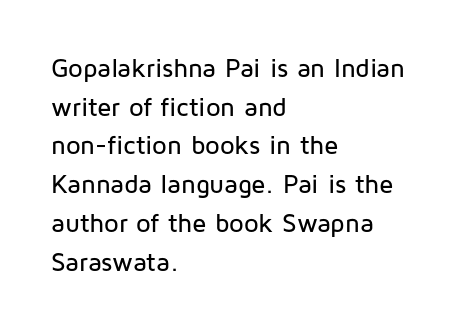
If you measured baseline to baseline, you'd find a middling distance. The line texture is even and compact thanks to regular tracking. Descender tails drop into unmarked territory. Posture: upright roman. Horizontally, the lines are justified to the leading edge only.
